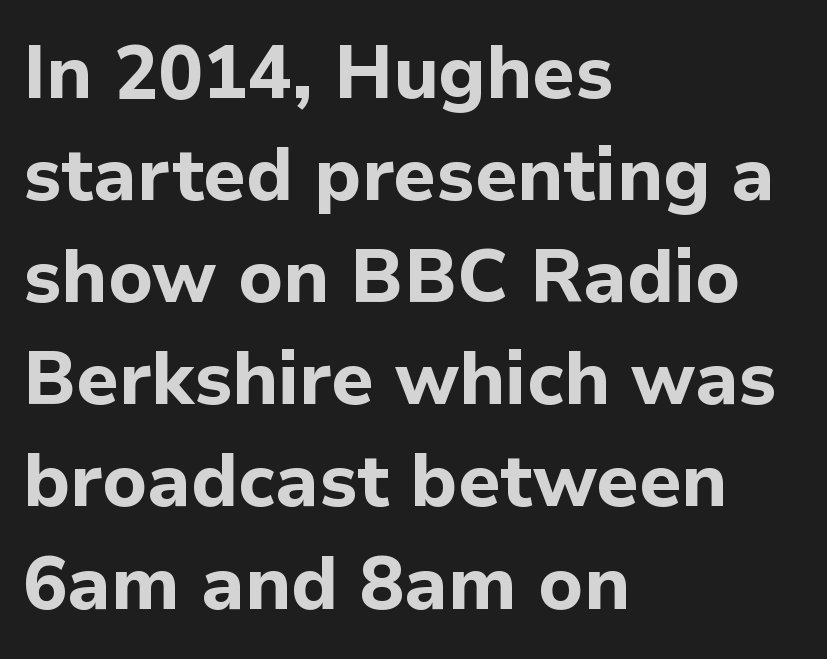
Q: Is the text bold? A: Yes.
Q: Is the text italic (slanted)? A: No, it is upright.
Q: Is the typeface a serif or a sans-serif typeface? A: Sans-serif.
Q: Is the text underlined? A: No.
Q: How is the paragraph aligned? A: Left-aligned.
Q: Is the spacing between letters normal or unusually wide? A: Normal.
Q: Is the spacing between lines tight, normal or loose? A: Normal.
Q: Width (condensed, normal, or wide)? A: Normal.
Q: Stroke contrast? A: Low.
Q: x-height? A: Medium.
Q: Monospaced? A: No.
